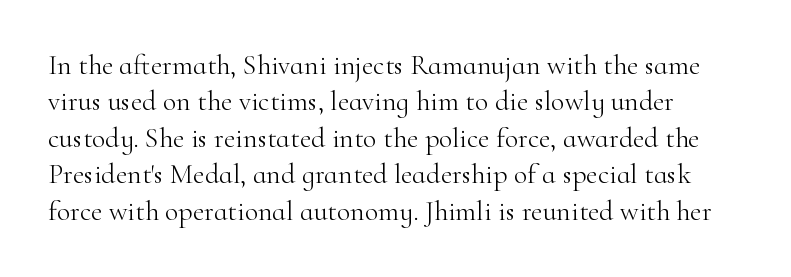
Ordinary non-slanted type is in use. Classification — serif. In terms of leading, this rendering sits right in the middle. The letters advance in unequal steps, a hallmark of proportional type. The strip under each line holds only bare page. Vertical stems look standard width or narrower in stroke.
